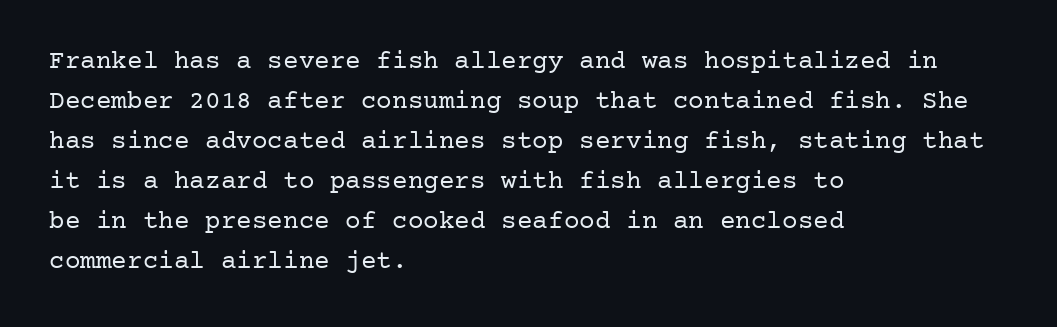
Descender tails drop into unmarked territory. Stroke mass is kept to a normal reading level or below. Default kerning and tracking; the words read as compact shapes. Teacher's note: observe the even left margin — that is flush-left alignment.
